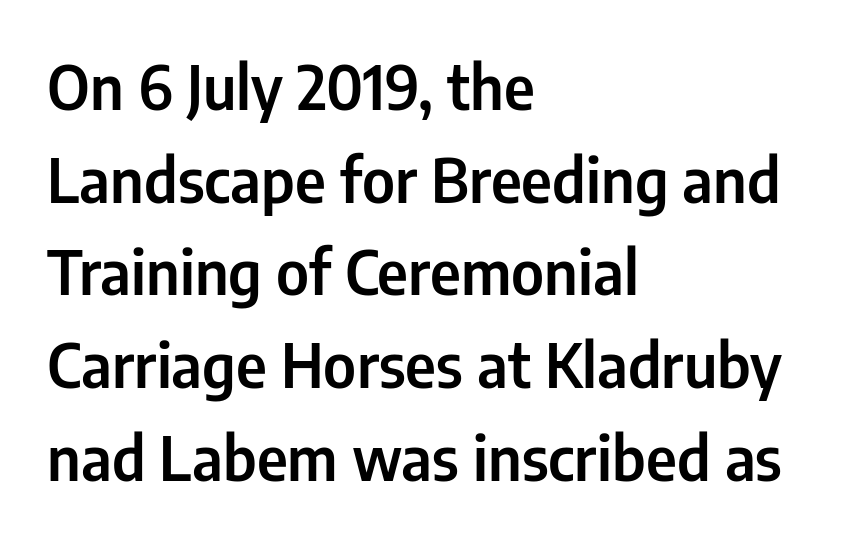
Q: Is the text italic (slanted)? A: No, it is upright.
Q: Is the typeface a serif or a sans-serif typeface? A: Sans-serif.
Q: Is the text underlined? A: No.
Q: How is the paragraph aligned? A: Left-aligned.
Q: Is the spacing between letters normal or unusually wide? A: Normal.
Q: Is the spacing between lines tight, normal or loose? A: Normal.
Q: Width (condensed, normal, or wide)? A: Condensed.
Q: Stroke contrast? A: Low.
Q: x-height? A: Medium.
Q: Monospaced? A: No.
